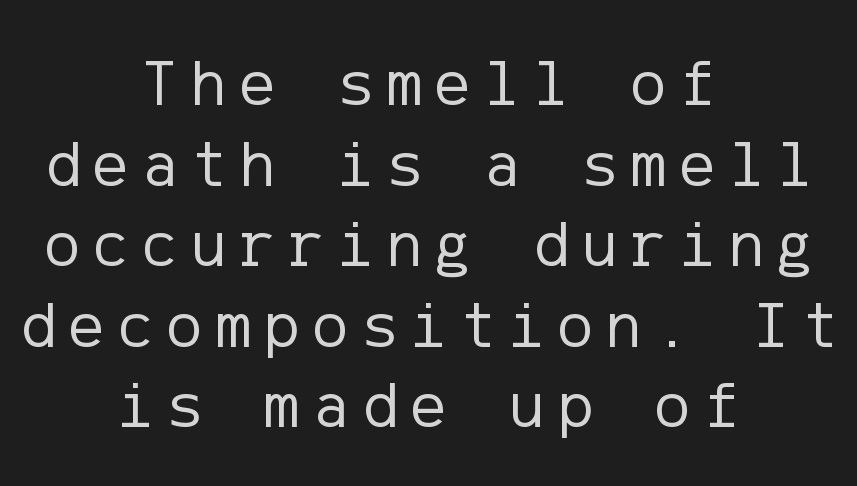
These lines were composed using upright roman letters. To sum up the face: it is a sans, with no serifs. The specimen omits any rule beneath the text block's lines. Each line is balanced around a shared central axis. The line texture is sparse and dotted thanks to wide tracking.
